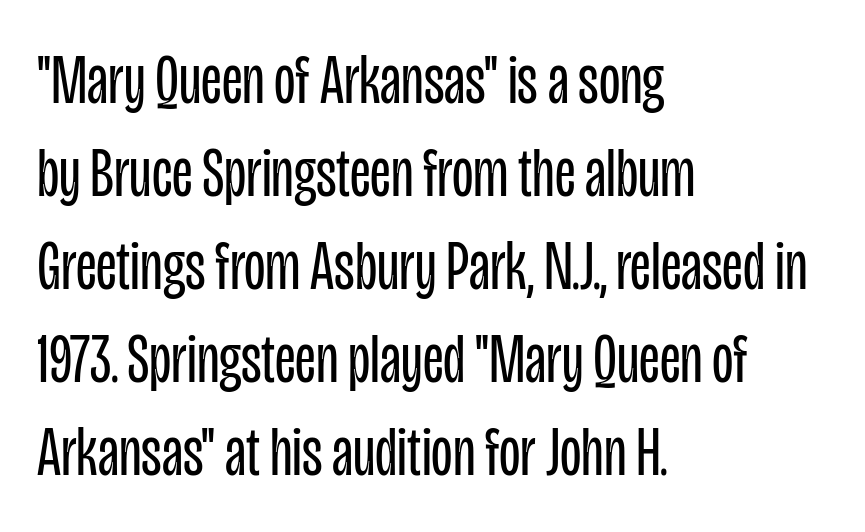
The image shows 70 px regular-weight, condensed sans-serif type, upright; set left-aligned, normal line spacing (1.33x), normal letter spacing, not underlined; low stroke contrast and a large x-height.
